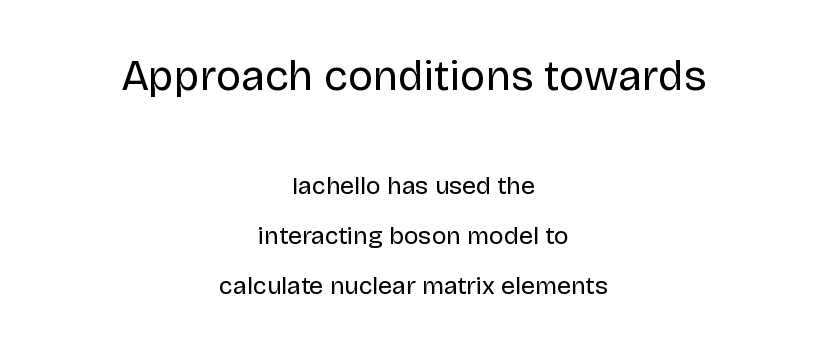
The image shows 43 px regular-weight sans-serif type, upright; set centered, loose line spacing (2.0x), normal letter spacing, not underlined; the first (top) block is 1.72x larger; low stroke contrast and a large x-height.
